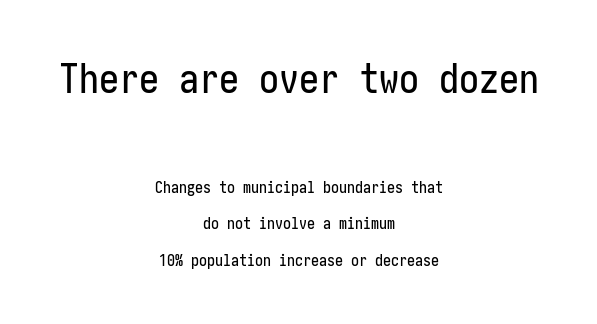
Q: Is the text italic (slanted)? A: No, it is upright.
Q: Is the typeface a serif or a sans-serif typeface? A: Sans-serif.
Q: Is the text underlined? A: No.
Q: How is the paragraph aligned? A: Centered.
Q: Is the spacing between letters normal or unusually wide? A: Normal.
Q: Is the spacing between lines tight, normal or loose? A: Loose.
Q: Which block of text is set in a larger size, the first (top) or the second (bottom)? A: The first (top) one.
Q: Width (condensed, normal, or wide)? A: Condensed.
Q: Stroke contrast? A: Low.
Q: x-height? A: Medium.
